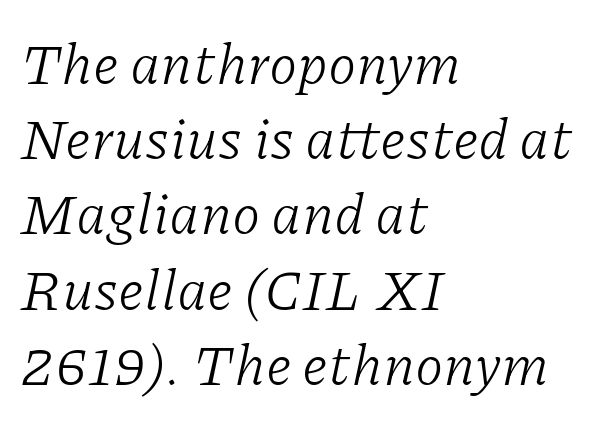
{"serif": "yes", "italic": "yes", "lean": "right", "slant_degrees": 11, "bold": "no", "weight": "light", "width": "normal", "stroke_contrast": "low", "x_height": "medium", "monospaced": "no", "underline": "no", "align": "left", "line_spacing": "normal", "line_spacing_ratio": 1.32, "letter_spacing": "normal", "letter_spacing_em": 0.0, "glyph_px": 57}
